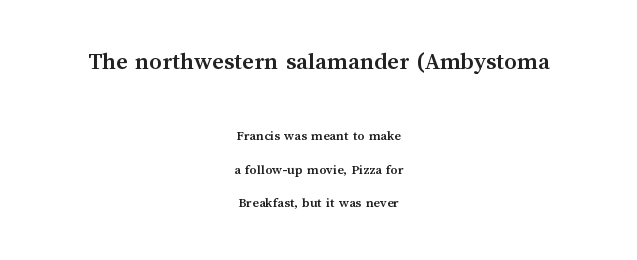
Q: Is the text bold? A: Yes.
Q: Is the text italic (slanted)? A: No, it is upright.
Q: Is the text underlined? A: No.
Q: How is the paragraph aligned? A: Centered.
Q: Is the spacing between letters normal or unusually wide? A: Normal.
Q: Is the spacing between lines tight, normal or loose? A: Loose.
Q: Which block of text is set in a larger size, the first (top) or the second (bottom)? A: The first (top) one.
